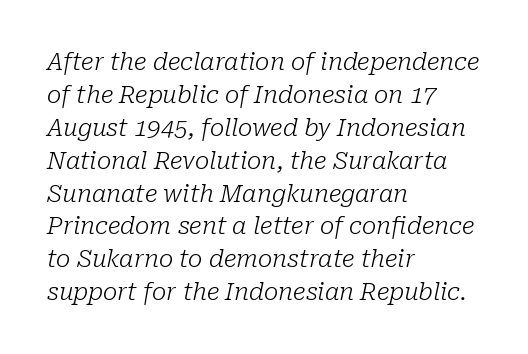
Is there much room between lines? A standard amount, neither cramped nor airy. The paragraph has a hard left edge and a soft right edge. Glyph-to-glyph distance matches everyday printed text. Compared with a typical body face, this is equally light or lighter still. Check the space under the baseline: it is left empty.
